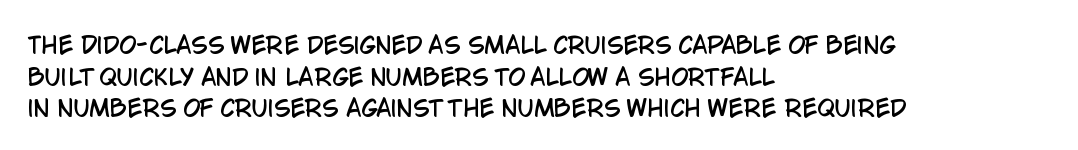
The image shows 22 px text type, upright; set left-aligned, normal line spacing (1.44x), normal letter spacing, not underlined.
